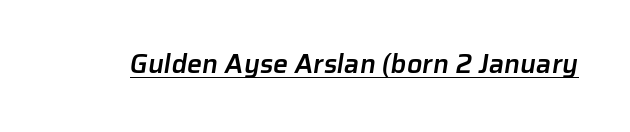
The image shows 27 px text type; set normal letter spacing, underlined.
